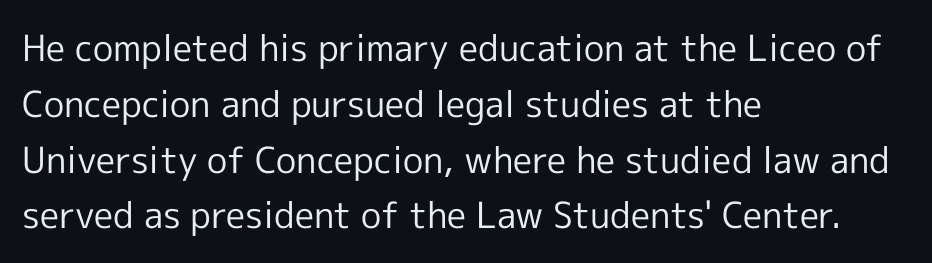
The image shows 36 px regular-weight sans-serif type, upright; set left-aligned, normal line spacing (1.55x), normal letter spacing, not underlined; a medium x-height.
